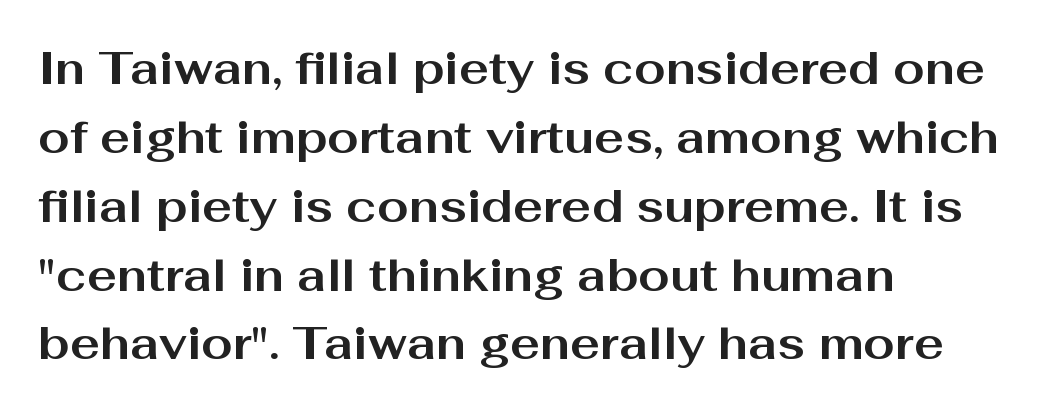
{"serif": "no", "italic": "no", "bold": "yes", "weight": "bold", "width": "wide", "stroke_contrast": "medium", "x_height": "medium", "monospaced": "no", "underline": "no", "align": "left", "line_spacing": "normal", "line_spacing_ratio": 1.53, "letter_spacing": "normal", "letter_spacing_em": 0.0, "glyph_px": 45}
